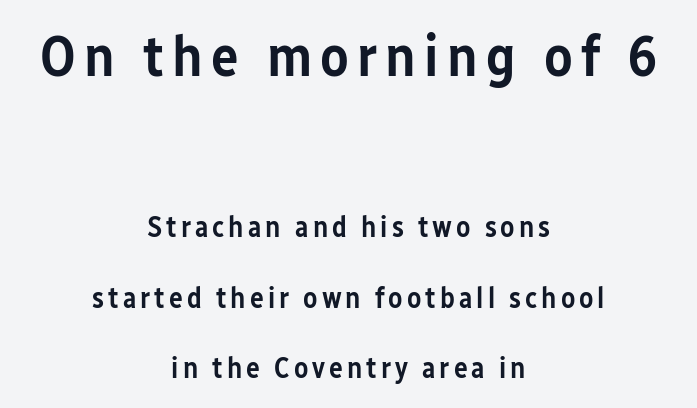
Character size in the leading block exceeds that of the trailing block. Vertically, the passage feels expansive, rows floating well apart. Horizontally, the lines are justified to the midpoint only. Notice how the stems are strictly vertical — no italics here. Typographically, this falls in the sans-serif category.
